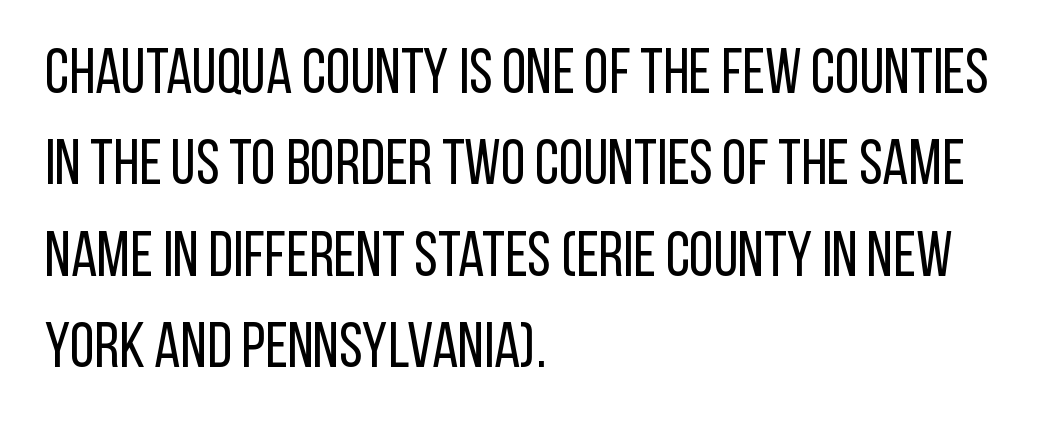
The image shows 63 px regular-weight, condensed sans-serif type, upright; set left-aligned, normal line spacing (1.45x), normal letter spacing, not underlined; low stroke contrast and a large x-height.
